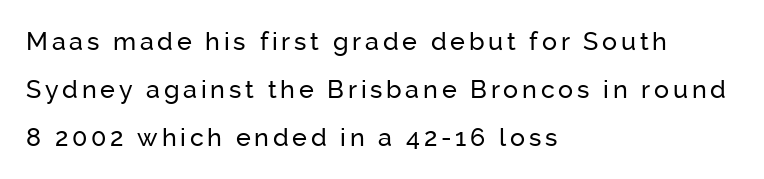
{"italic": "no", "underline": "no", "align": "left", "line_spacing": "loose", "line_spacing_ratio": 1.92, "glyph_px": 25}
